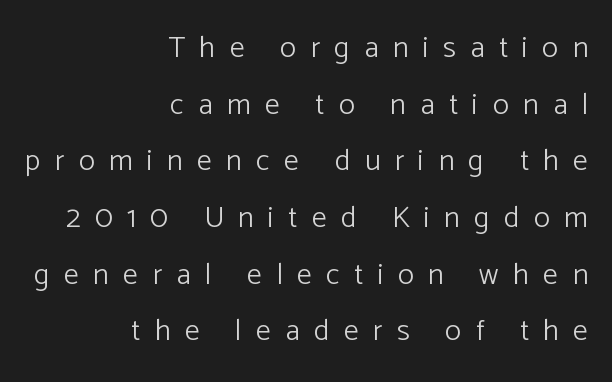
Q: Is the text bold? A: No.
Q: Is the text italic (slanted)? A: No, it is upright.
Q: Is the typeface a serif or a sans-serif typeface? A: Sans-serif.
Q: Is the text underlined? A: No.
Q: How is the paragraph aligned? A: Right-aligned.
Q: Is the spacing between letters normal or unusually wide? A: Unusually wide.
Q: Width (condensed, normal, or wide)? A: Normal.
Q: Stroke contrast? A: Low.
Q: x-height? A: Medium.
Q: Monospaced? A: No.
